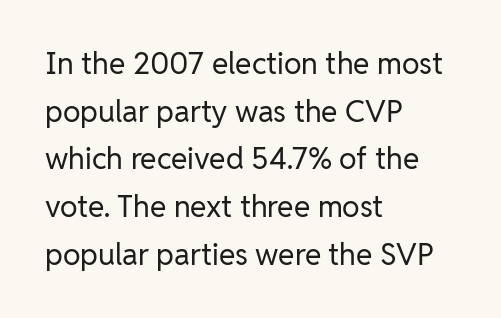
{"serif": "no", "italic": "no", "bold": "no", "weight": "regular", "width": "normal", "stroke_contrast": "low", "x_height": "medium", "monospaced": "no", "underline": "no", "align": "left", "line_spacing": "normal", "line_spacing_ratio": 1.59, "letter_spacing": "normal", "letter_spacing_em": 0.0, "glyph_px": 30}
